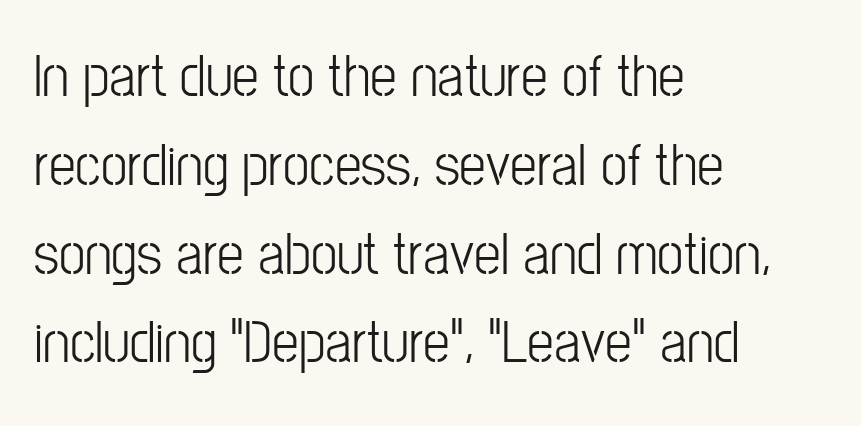
Q: Is the text italic (slanted)? A: No, it is upright.
Q: Is the typeface a serif or a sans-serif typeface? A: Sans-serif.
Q: Is the text underlined? A: No.
Q: How is the paragraph aligned? A: Left-aligned.
Q: Is the spacing between letters normal or unusually wide? A: Normal.
Q: Is the spacing between lines tight, normal or loose? A: Normal.
Q: Width (condensed, normal, or wide)? A: Condensed.
Q: Stroke contrast? A: Low.
Q: x-height? A: Medium.
Q: Monospaced? A: No.
